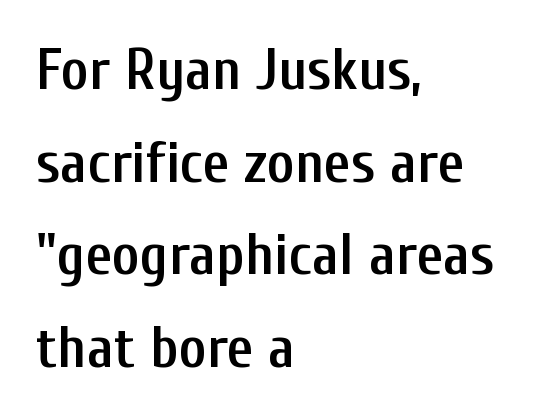
Short note: letters normally spaced. Character widths vary here, with narrow letters taking less room than wide ones. Short and long lines alike share a common starting point at left. Stroke thickness is moderately raised; the sample reads as semibold.
